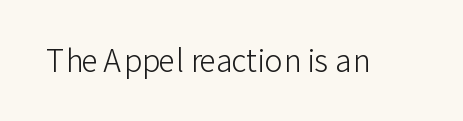
You can tell it's not italic because the verticals are truly vertical. Descender tails drop into unmarked territory. This is sans-serif lettering, the kind often seen on screens and signage. The passage shown is typed in a proportional face where columns would drift. Bold? No — there's no thickening of the strokes.
